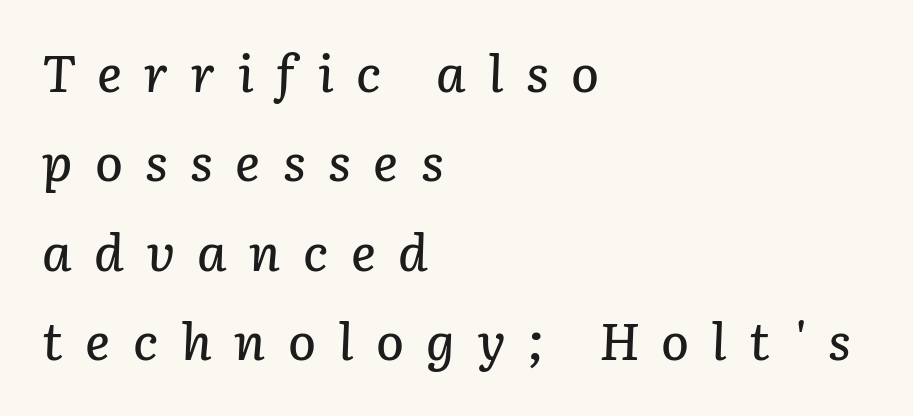
Q: Is the text italic (slanted)? A: Yes, it leans right by about 3 degrees.
Q: Is the text underlined? A: No.
Q: How is the paragraph aligned? A: Left-aligned.
Q: Is the spacing between letters normal or unusually wide? A: Unusually wide.
Q: Width (condensed, normal, or wide)? A: Normal.
Q: Stroke contrast? A: Low.
Q: x-height? A: Medium.
Q: Monospaced? A: No.
